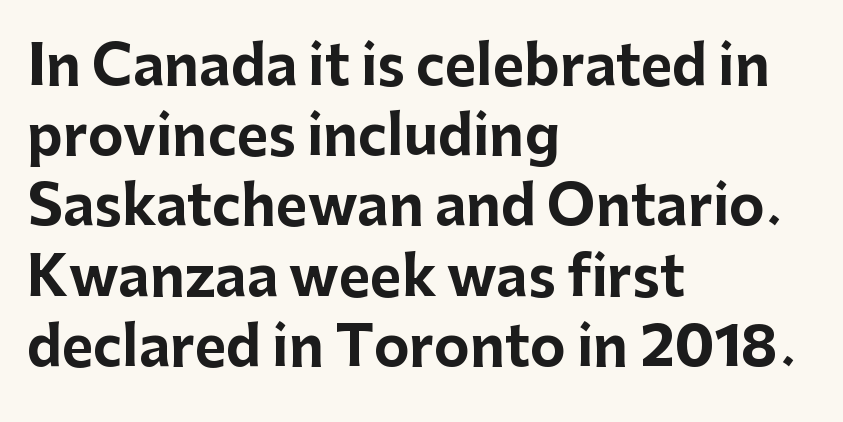
Q: Is the text bold? A: Yes.
Q: Is the text italic (slanted)? A: No, it is upright.
Q: Is the typeface a serif or a sans-serif typeface? A: Sans-serif.
Q: Is the text underlined? A: No.
Q: How is the paragraph aligned? A: Left-aligned.
Q: Is the spacing between letters normal or unusually wide? A: Normal.
Q: Is the spacing between lines tight, normal or loose? A: Normal.
Q: Width (condensed, normal, or wide)? A: Normal.
Q: Stroke contrast? A: Low.
Q: x-height? A: Medium.
Q: Monospaced? A: No.
